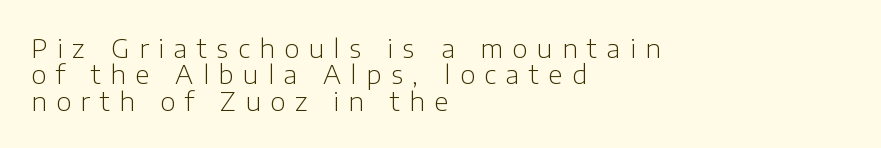
These lines were composed using upright roman letters. Closely set lines give the paragraph a compact silhouette. Students, note that the glyphs here are deliberately spaced far apart. No chunkiness to these letters — they're not bold. The specimen omits any rule beneath the text block's lines. Compared with a centered layout, this one pins lines to the left instead.
